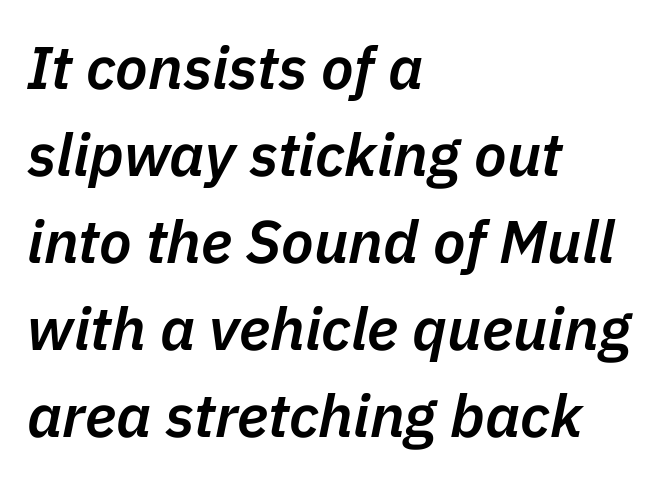
The image shows 60 px semibold type, italic (leaning right); set left-aligned, normal line spacing (1.45x), normal letter spacing, not underlined; low stroke contrast and a medium x-height.
